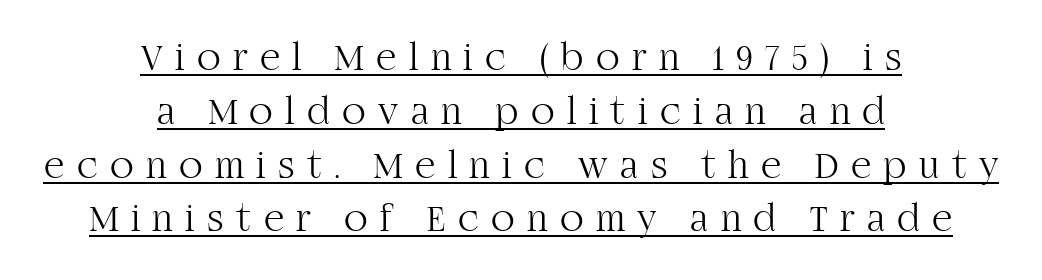
Q: Is the text bold? A: No.
Q: Is the text italic (slanted)? A: No, it is upright.
Q: Is the typeface a serif or a sans-serif typeface? A: Serif.
Q: Is the text underlined? A: Yes.
Q: How is the paragraph aligned? A: Centered.
Q: Is the spacing between letters normal or unusually wide? A: Unusually wide.
Q: Is the spacing between lines tight, normal or loose? A: Normal.
Q: Width (condensed, normal, or wide)? A: Normal.
Q: Stroke contrast? A: High.
Q: x-height? A: Large.
Q: Monospaced? A: No.
